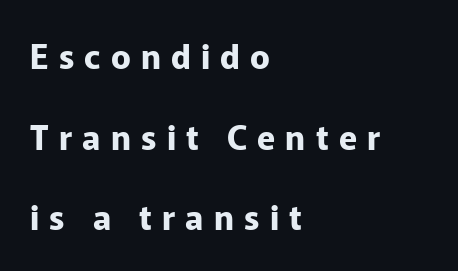
Q: Is the text bold? A: Yes.
Q: Is the text italic (slanted)? A: No, it is upright.
Q: Is the typeface a serif or a sans-serif typeface? A: Sans-serif.
Q: Is the text underlined? A: No.
Q: How is the paragraph aligned? A: Left-aligned.
Q: Is the spacing between letters normal or unusually wide? A: Unusually wide.
Q: Is the spacing between lines tight, normal or loose? A: Loose.
Q: Width (condensed, normal, or wide)? A: Normal.
Q: Stroke contrast? A: Low.
Q: x-height? A: Medium.
Q: Monospaced? A: No.
